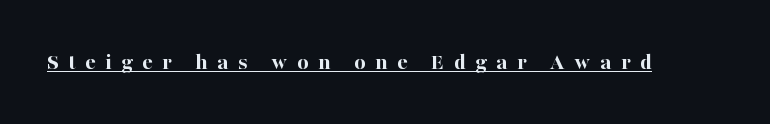
Glyph-to-glyph distance is far greater than everyday printed text. Underlined type. Pretty heavy lettering here — definitely bold. The lettering stays uniformly vertical, giving the passage a roman look.
